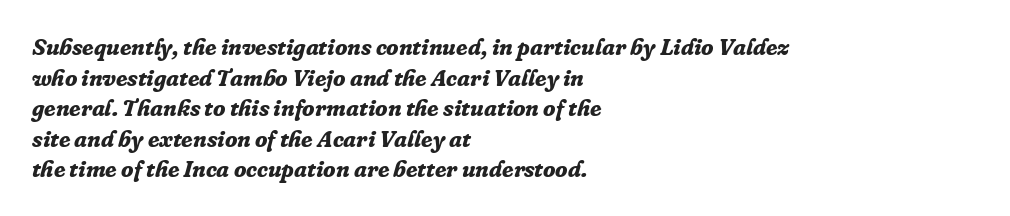
Each line starts at the same left margin while the right side varies. Between one letter and the next there's only the usual sliver of space. Typesetter's note: full bold, strokes at maximum text heaviness. A bare baseline throughout the passage. The glyphs look as if they've been sheared to an angle.
